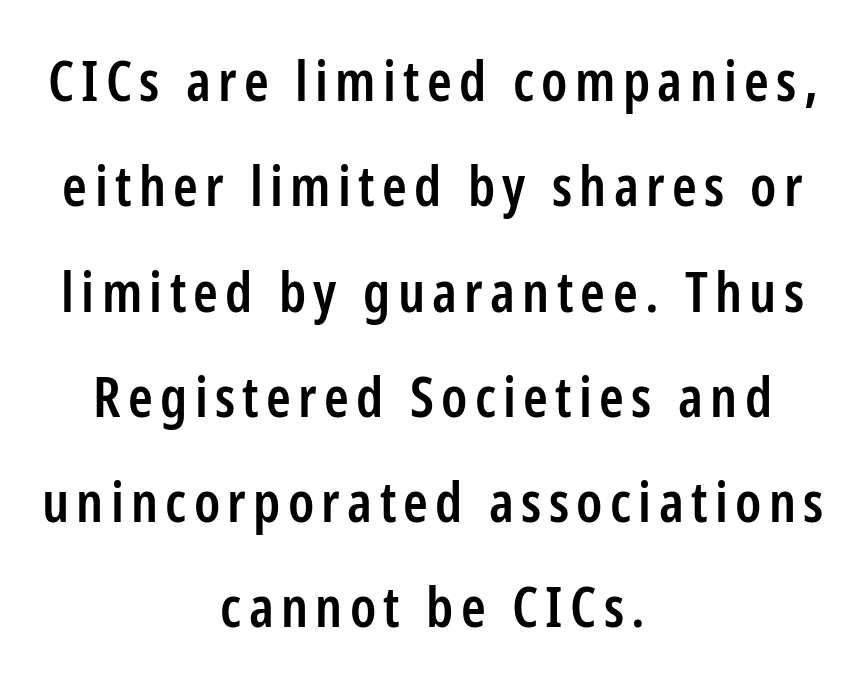
Q: Is the text bold? A: Semi-bold.
Q: Is the text italic (slanted)? A: No, it is upright.
Q: Is the typeface a serif or a sans-serif typeface? A: Sans-serif.
Q: Is the text underlined? A: No.
Q: How is the paragraph aligned? A: Centered.
Q: Width (condensed, normal, or wide)? A: Condensed.
Q: Stroke contrast? A: Low.
Q: x-height? A: Medium.
Q: Monospaced? A: No.
